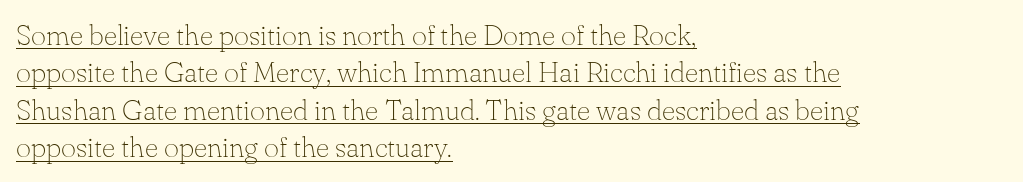
{"serif": "yes", "italic": "no", "bold": "no", "weight": "thin", "width": "normal", "stroke_contrast": "low", "x_height": "small", "monospaced": "no", "underline": "yes", "align": "left", "line_spacing": "normal", "line_spacing_ratio": 1.29, "letter_spacing": "normal", "letter_spacing_em": 0.0, "glyph_px": 29}
